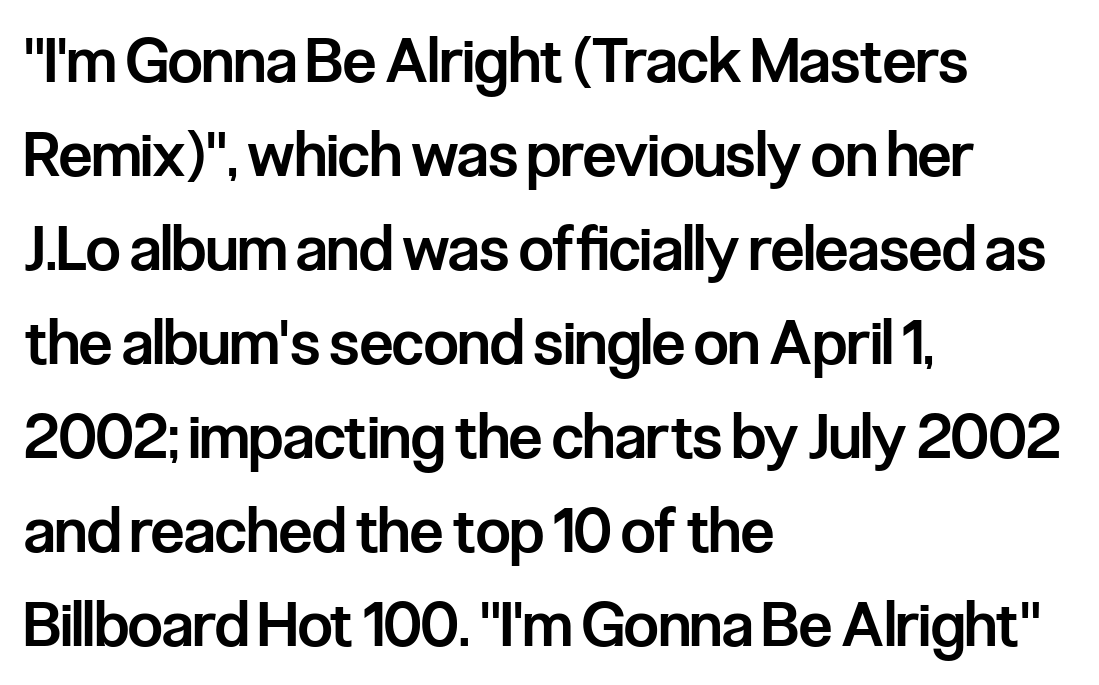
The image shows 61 px semibold, condensed sans-serif type, upright; set left-aligned, normal line spacing (1.54x), normal letter spacing, not underlined; low stroke contrast and a medium x-height.
